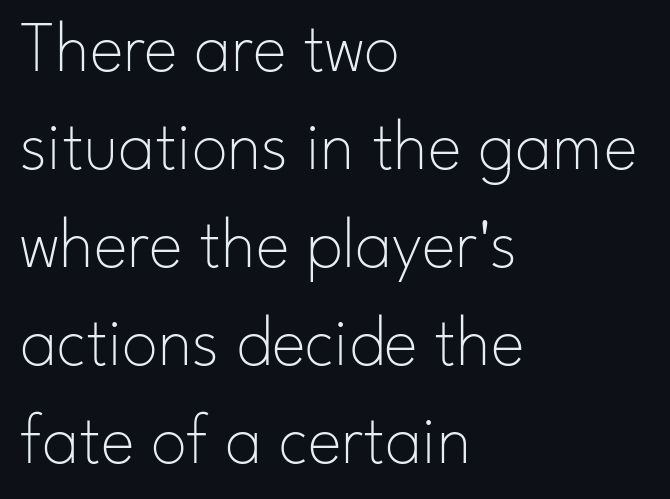
These lines are composed in type without serifs. The passage shown stacks its lines at a standard gap. Vertical strokes here are truly vertical. Honestly, there is no underline to notice here at all. Words appear dense and cohesive because spacing is normal. These lines are rendered in a variable-pitch font.
